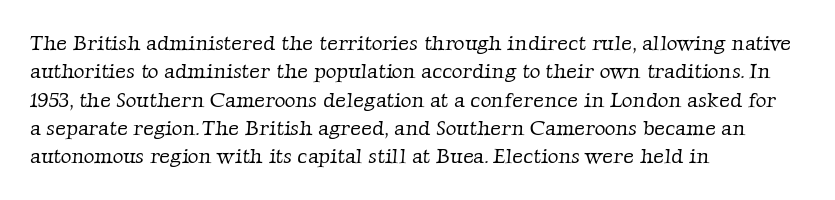
The specimen omits any rule beneath the text block's lines. The setting favours the left margin, as ordinary paragraphs usually do. How are the letters spaced? Ordinarily, with no added tracking. The passage shown stacks its lines at a standard gap.
